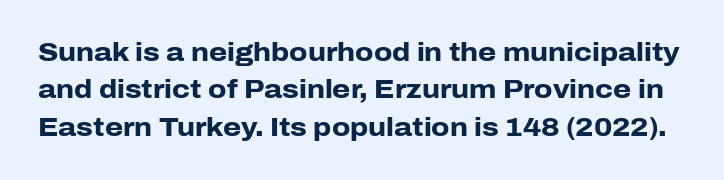
Q: Is the text bold? A: Yes.
Q: Is the text italic (slanted)? A: No, it is upright.
Q: Is the text underlined? A: No.
Q: Is the spacing between letters normal or unusually wide? A: Normal.
Q: Is the spacing between lines tight, normal or loose? A: Normal.
